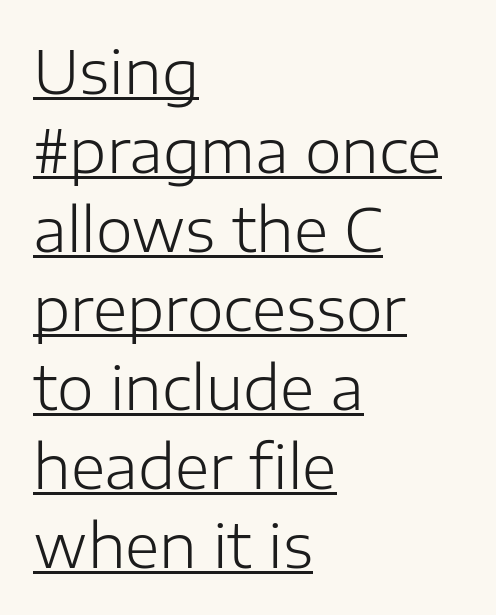
What decoration does the sample have? An underline. Each word holds together tightly as a unit, with standard inter-letter gaps. Each new line begins a customary step beneath the previous one. What kind of face is this? One without serifs — a sans. Bold? No — there's no thickening of the strokes.
